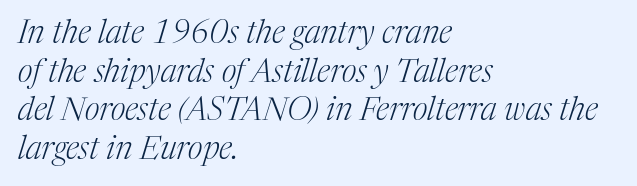
The image shows 32 px light serif type, italic (leaning right); set left-aligned, line spacing 1.21x, normal letter spacing, not underlined; medium stroke contrast and a medium x-height.
